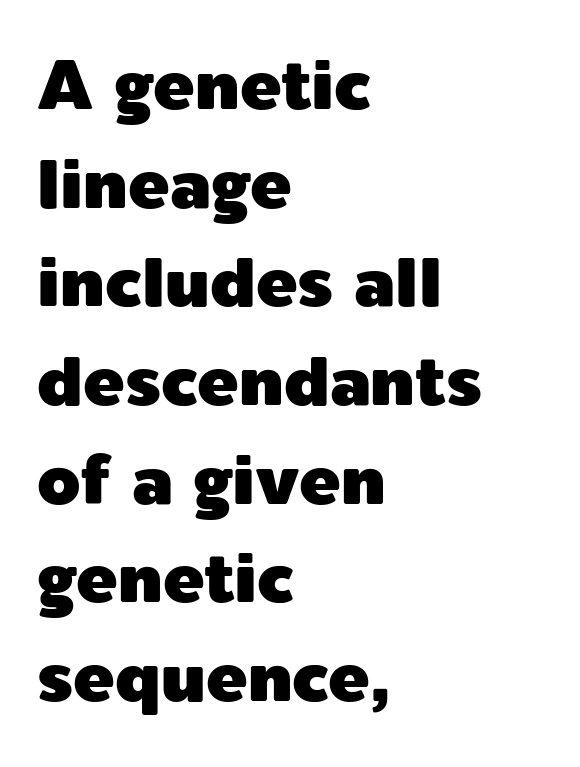
The block of text has a typical density, with ordinary space between rows. Serif or sans? Sans — the stroke terminals are bare. The space directly below the letters is spotless. A typesetter would call this zero additional tracking. Does the copy run flush right? No — it runs flush left. The font's upright variant was chosen for this text.
